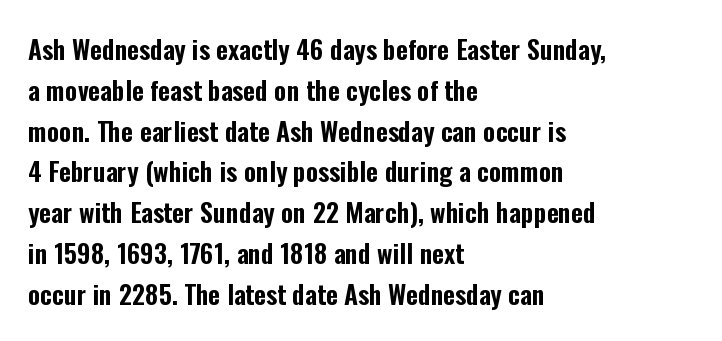
Q: Is the text italic (slanted)? A: No, it is upright.
Q: Is the text underlined? A: No.
Q: How is the paragraph aligned? A: Left-aligned.
Q: Is the spacing between letters normal or unusually wide? A: Normal.
Q: Is the spacing between lines tight, normal or loose? A: Normal.
